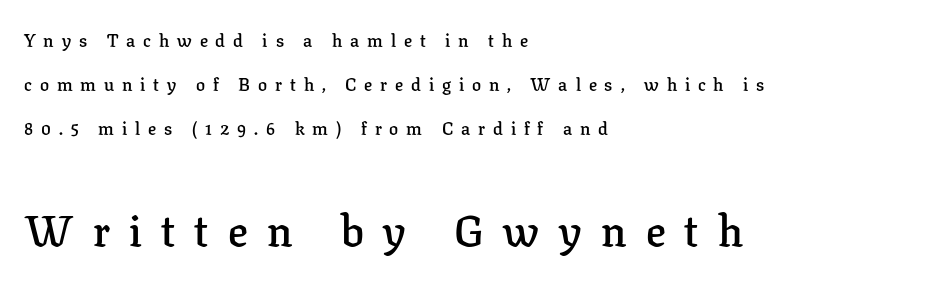
Line spacing here is loose. Compared with a centered layout, this one pins lines to the left instead. Unlike a clean sans, this face finishes its strokes with serifs. Is this a fixed-width face? No — the glyphs have proportional, varying widths.
